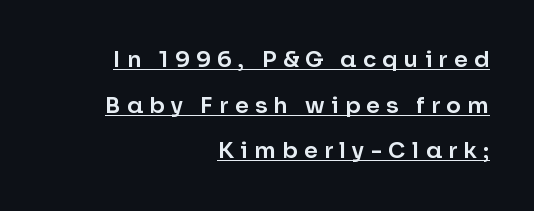
A typesetter would mark this as roman, not italic. Is the letter spacing exaggerated? Yes — the characters are pushed far apart. A student would call this right alignment; a typographer would say flush right, rag left. This rendering features underlined lettering. The lines are spread far apart with generous leading.
